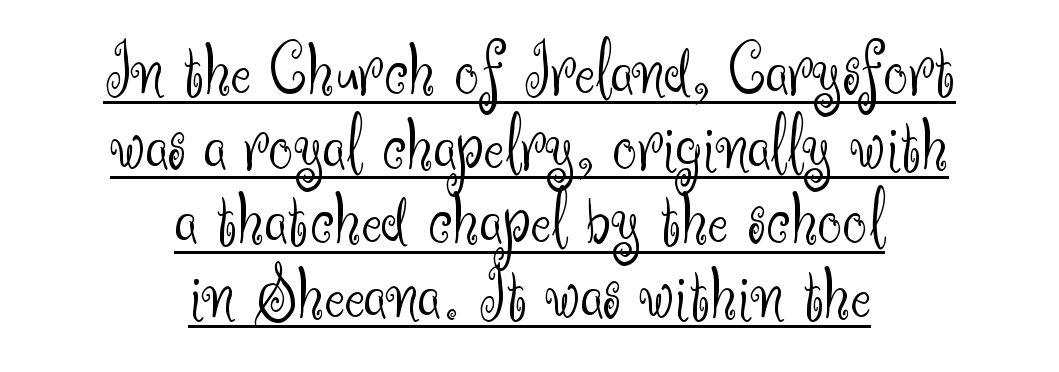
{"serif": "no", "italic": "no", "bold": "no", "weight": "light", "width": "normal", "stroke_contrast": "medium", "x_height": "small", "monospaced": "no", "underline": "yes", "align": "center", "line_spacing": "tight", "line_spacing_ratio": 0.97, "letter_spacing": "normal", "letter_spacing_em": 0.0, "glyph_px": 77}
